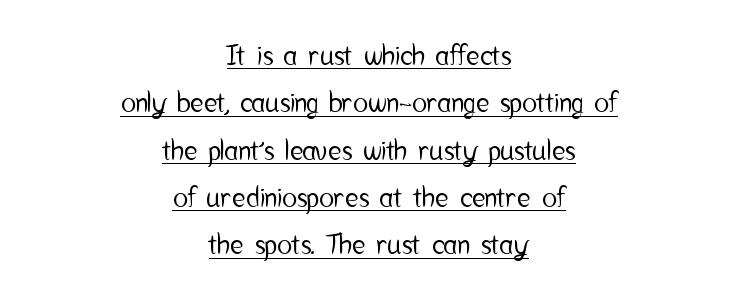
{"serif": "no", "italic": "no", "width": "condensed", "stroke_contrast": "low", "x_height": "medium", "monospaced": "no", "underline": "yes", "align": "center", "line_spacing": "normal", "line_spacing_ratio": 1.69, "letter_spacing": "normal", "letter_spacing_em": 0.0, "glyph_px": 28}
